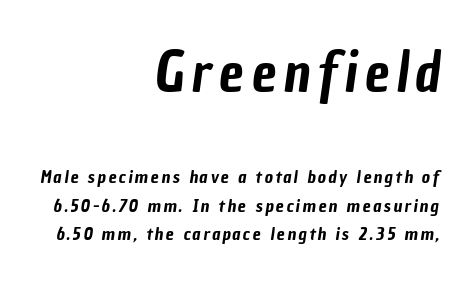
These lines stack with their right ends in a neat column. Is this a fixed-width face? No — the glyphs have proportional, varying widths. Stroke terminals: plain, sans-serif. The gap between lines stays unmarked. Honestly, the row spacing looks completely unremarkable. In this sample the first text group is rendered at the bigger scale.
